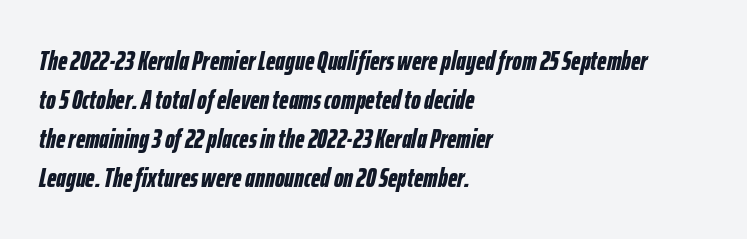
{"italic": "yes", "lean": "right", "slant_degrees": 12, "bold": "yes", "underline": "no", "align": "left", "line_spacing": "normal", "line_spacing_ratio": 1.45, "letter_spacing": "normal", "letter_spacing_em": 0.0, "glyph_px": 27}
